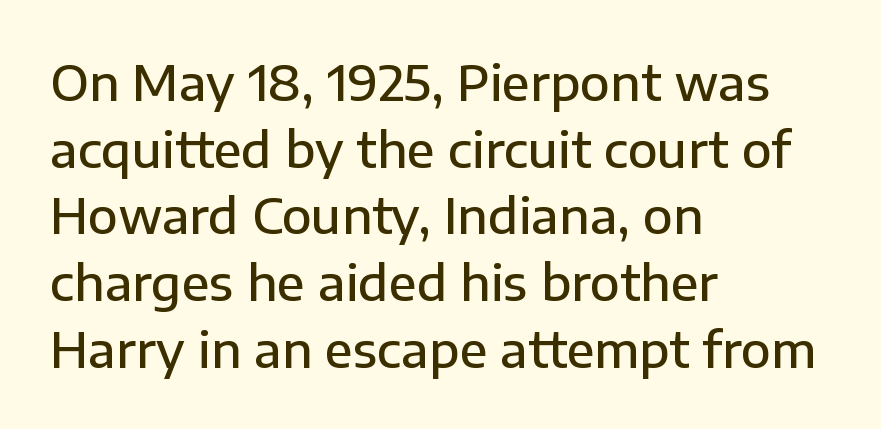
Think of a printed novel: that variable character pitch is what you see here. Each letter's strokes conclude bluntly, with no projecting serifs. Weight check: semibold — heavier than regular, not quite bold. If you drew a line through each stem, it would be perfectly vertical.
